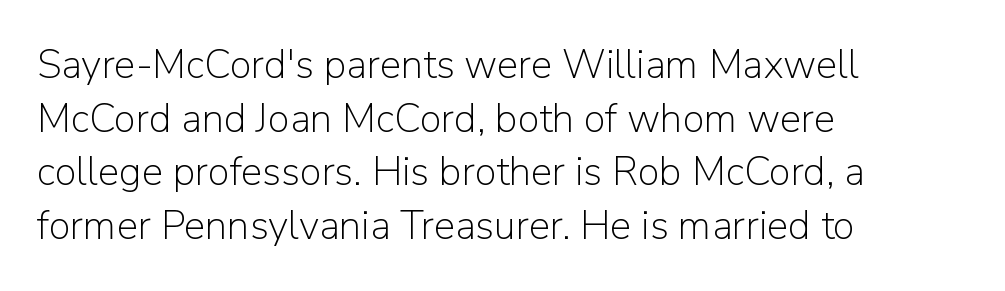
Each stroke keeps to a modest, everyday thickness or less. The rendering anchors every line to the left-hand side. Character widths vary here, with narrow letters taking less room than wide ones. Italic: no, the glyphs are upright roman.
